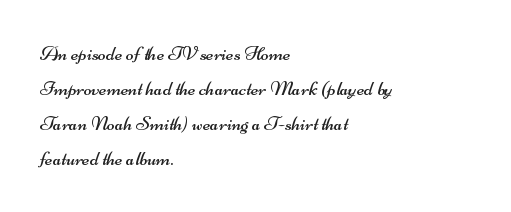
Q: Is the text bold? A: No.
Q: Is the text underlined? A: No.
Q: How is the paragraph aligned? A: Left-aligned.
Q: Is the spacing between letters normal or unusually wide? A: Normal.
Q: Is the spacing between lines tight, normal or loose? A: Normal.
